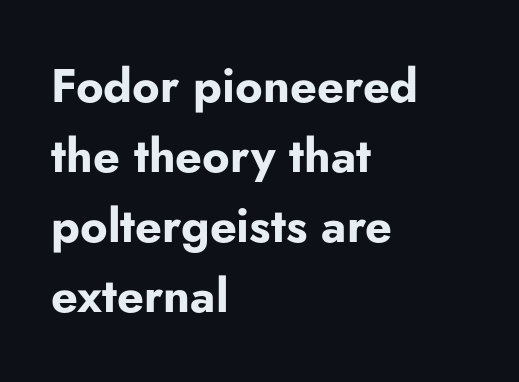
What stands out about the letter spacing? Nothing — it is the standard amount. These lines sit exactly where default settings would place them. These lines stack with their left ends in a neat column. No feet cap the strokes, marking this as sans-serif type. Posture: upright roman.
